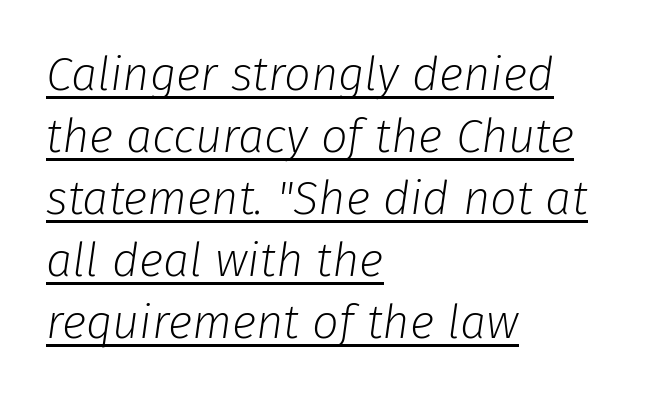
Q: Is the text bold? A: No.
Q: Is the text italic (slanted)? A: Yes, it leans right by about 8 degrees.
Q: Is the text underlined? A: Yes.
Q: How is the paragraph aligned? A: Left-aligned.
Q: Is the spacing between letters normal or unusually wide? A: Normal.
Q: Is the spacing between lines tight, normal or loose? A: Normal.
Q: Width (condensed, normal, or wide)? A: Normal.
Q: Stroke contrast? A: Low.
Q: x-height? A: Medium.
Q: Monospaced? A: No.
